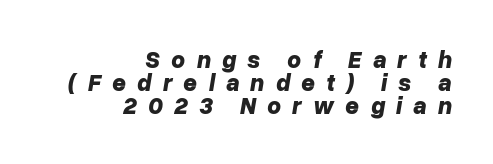
{"italic": "yes", "lean": "right", "slant_degrees": 10, "bold": "yes", "underline": "no", "align": "right", "line_spacing": "tight", "line_spacing_ratio": 0.96, "letter_spacing": "wide", "letter_spacing_em": 0.46, "glyph_px": 24}
